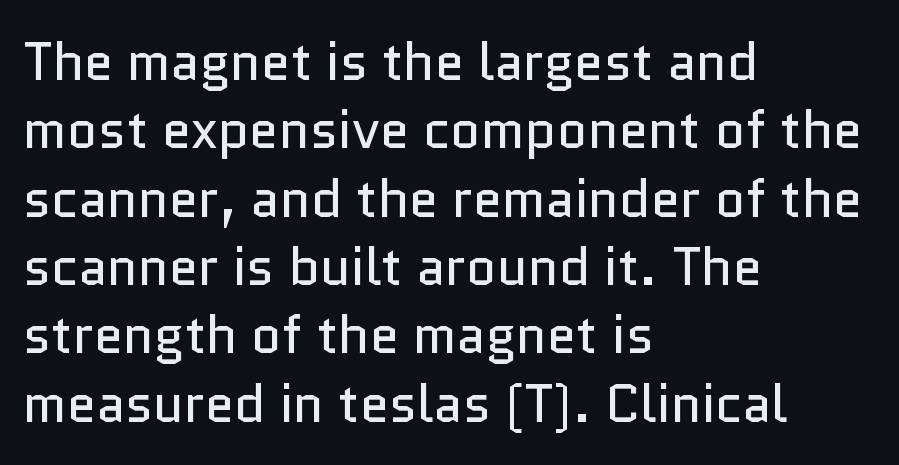
Q: Is the text bold? A: No.
Q: Is the text italic (slanted)? A: No, it is upright.
Q: Is the typeface a serif or a sans-serif typeface? A: Sans-serif.
Q: Is the text underlined? A: No.
Q: How is the paragraph aligned? A: Left-aligned.
Q: Is the spacing between letters normal or unusually wide? A: Normal.
Q: Is the spacing between lines tight, normal or loose? A: Normal.
Q: Width (condensed, normal, or wide)? A: Normal.
Q: Stroke contrast? A: Low.
Q: x-height? A: Medium.
Q: Monospaced? A: No.
